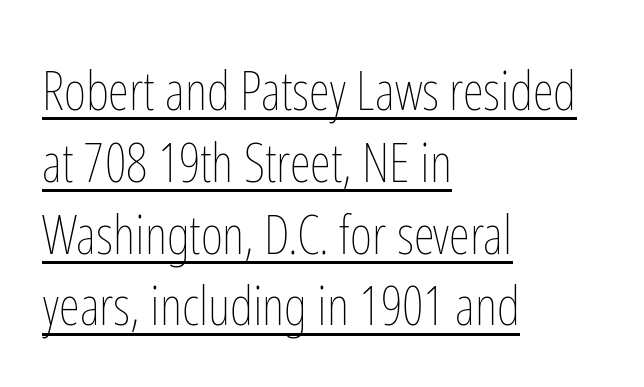
{"italic": "no", "bold": "no", "weight": "thin", "width": "condensed", "stroke_contrast": "low", "x_height": "medium", "monospaced": "no", "underline": "yes", "align": "left", "line_spacing": "normal", "line_spacing_ratio": 1.33, "letter_spacing": "normal", "letter_spacing_em": 0.0, "glyph_px": 54}
